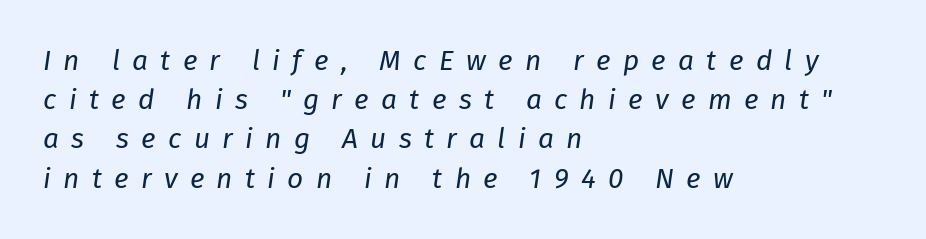
Q: Is the text bold? A: No.
Q: Is the text italic (slanted)? A: Yes, it leans right by about 8 degrees.
Q: Is the text underlined? A: No.
Q: How is the paragraph aligned? A: Left-aligned.
Q: Is the spacing between letters normal or unusually wide? A: Unusually wide.
Q: Is the spacing between lines tight, normal or loose? A: Normal.
Q: Width (condensed, normal, or wide)? A: Normal.
Q: Stroke contrast? A: Low.
Q: x-height? A: Medium.
Q: Monospaced? A: No.
